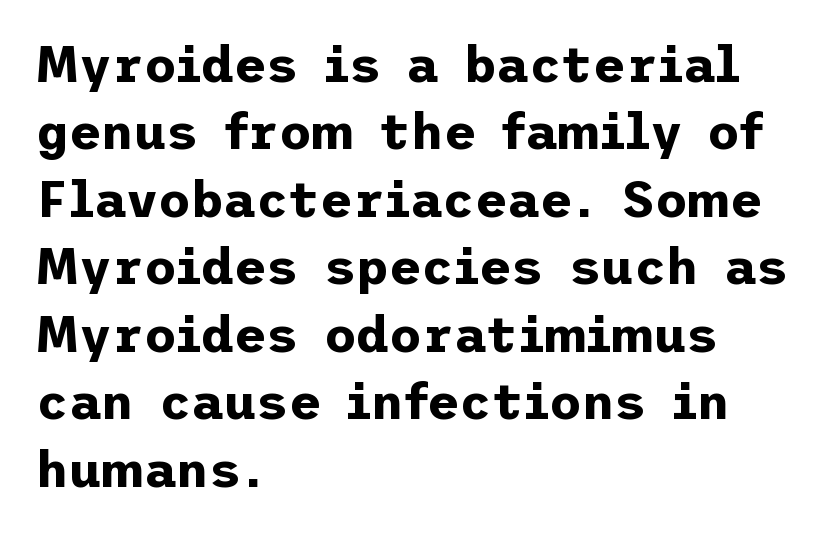
The image shows 50 px bold sans-serif type, upright; set left-aligned, normal line spacing (1.35x), normal letter spacing, not underlined; low stroke contrast and a medium x-height.
